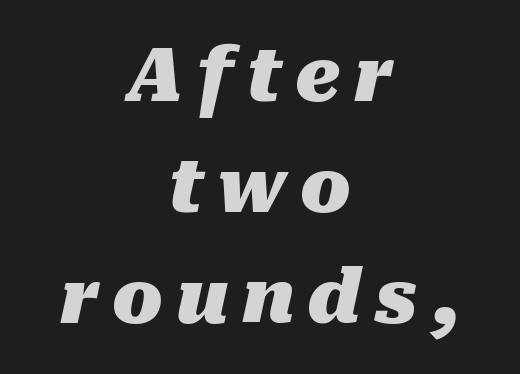
Q: Is the text bold? A: Yes.
Q: Is the text italic (slanted)? A: Yes, it leans right by about 10 degrees.
Q: Is the text underlined? A: No.
Q: How is the paragraph aligned? A: Centered.
Q: Is the spacing between lines tight, normal or loose? A: Normal.
Q: Width (condensed, normal, or wide)? A: Normal.
Q: Stroke contrast? A: Medium.
Q: x-height? A: Medium.
Q: Monospaced? A: No.
